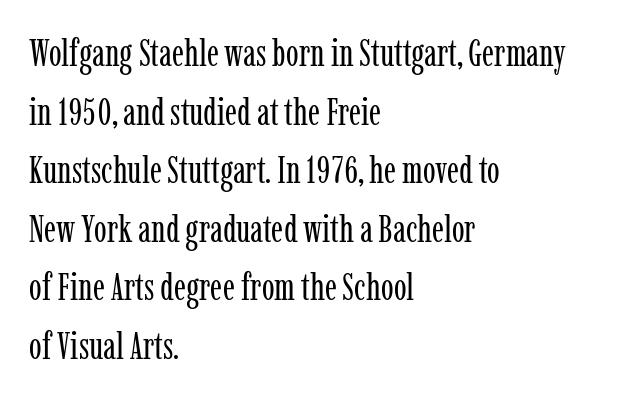
{"serif": "yes", "italic": "no", "bold": "no", "weight": "regular", "width": "condensed", "stroke_contrast": "low", "x_height": "medium", "monospaced": "no", "underline": "no", "align": "left", "line_spacing": "normal", "line_spacing_ratio": 1.54, "letter_spacing": "normal", "letter_spacing_em": 0.0, "glyph_px": 38}
